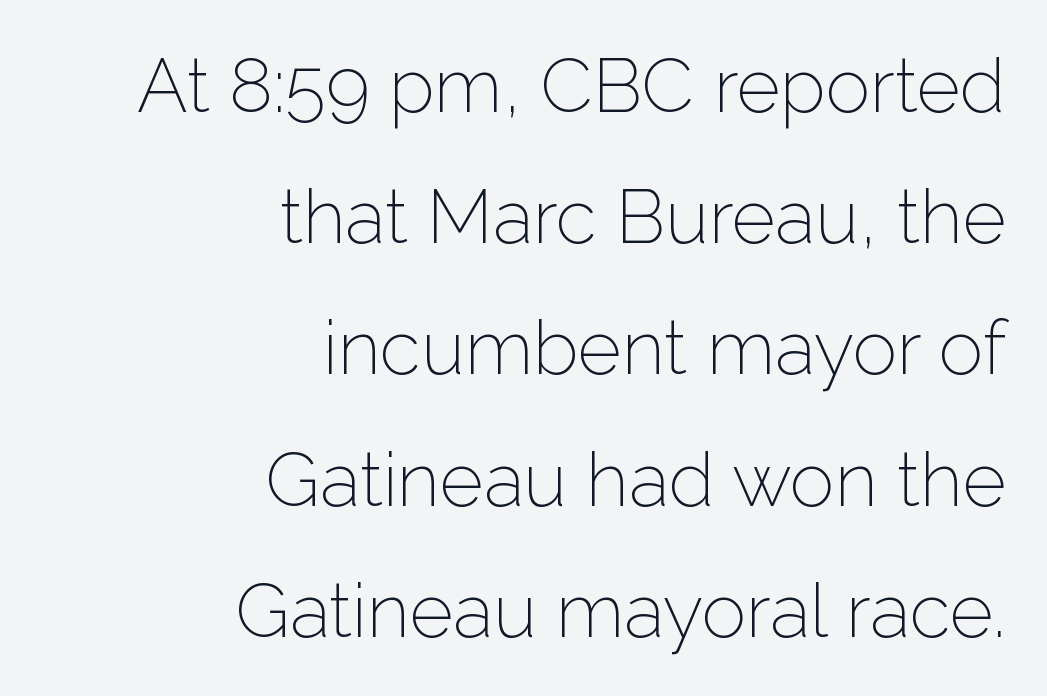
Q: Is the text bold? A: No.
Q: Is the text italic (slanted)? A: No, it is upright.
Q: Is the typeface a serif or a sans-serif typeface? A: Sans-serif.
Q: Is the text underlined? A: No.
Q: How is the paragraph aligned? A: Right-aligned.
Q: Is the spacing between letters normal or unusually wide? A: Normal.
Q: Width (condensed, normal, or wide)? A: Normal.
Q: Stroke contrast? A: Low.
Q: x-height? A: Medium.
Q: Monospaced? A: No.
